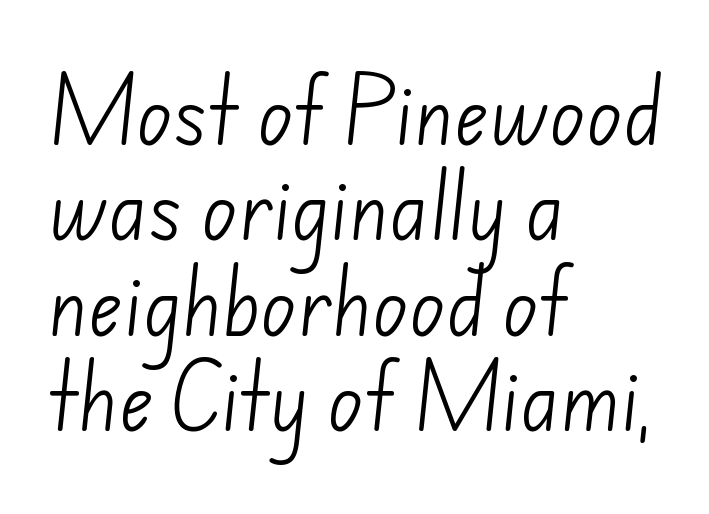
Q: Is the text bold? A: No.
Q: Is the typeface a serif or a sans-serif typeface? A: Sans-serif.
Q: Is the text underlined? A: No.
Q: How is the paragraph aligned? A: Left-aligned.
Q: Is the spacing between letters normal or unusually wide? A: Normal.
Q: Is the spacing between lines tight, normal or loose? A: Normal.
Q: Width (condensed, normal, or wide)? A: Normal.
Q: Stroke contrast? A: Low.
Q: x-height? A: Small.
Q: Monospaced? A: No.
